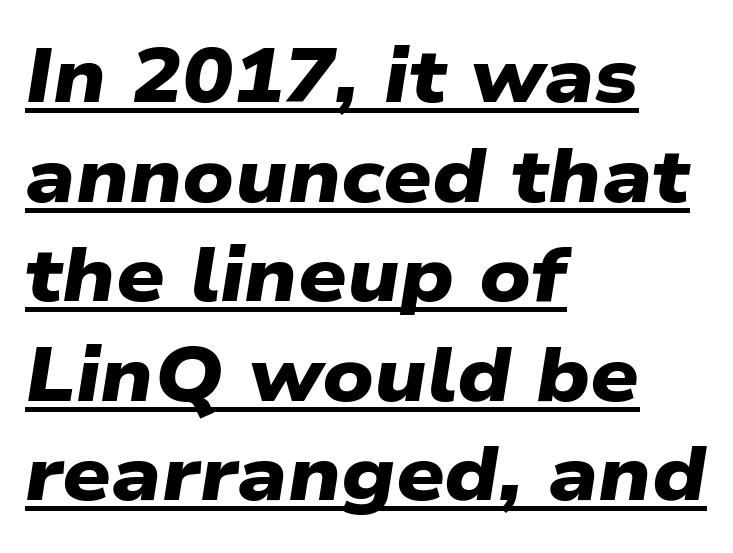
Q: Is the text bold? A: Yes.
Q: Is the typeface a serif or a sans-serif typeface? A: Sans-serif.
Q: Is the text underlined? A: Yes.
Q: How is the paragraph aligned? A: Left-aligned.
Q: Is the spacing between letters normal or unusually wide? A: Normal.
Q: Is the spacing between lines tight, normal or loose? A: Normal.
Q: Width (condensed, normal, or wide)? A: Wide.
Q: Stroke contrast? A: Low.
Q: x-height? A: Medium.
Q: Monospaced? A: No.
